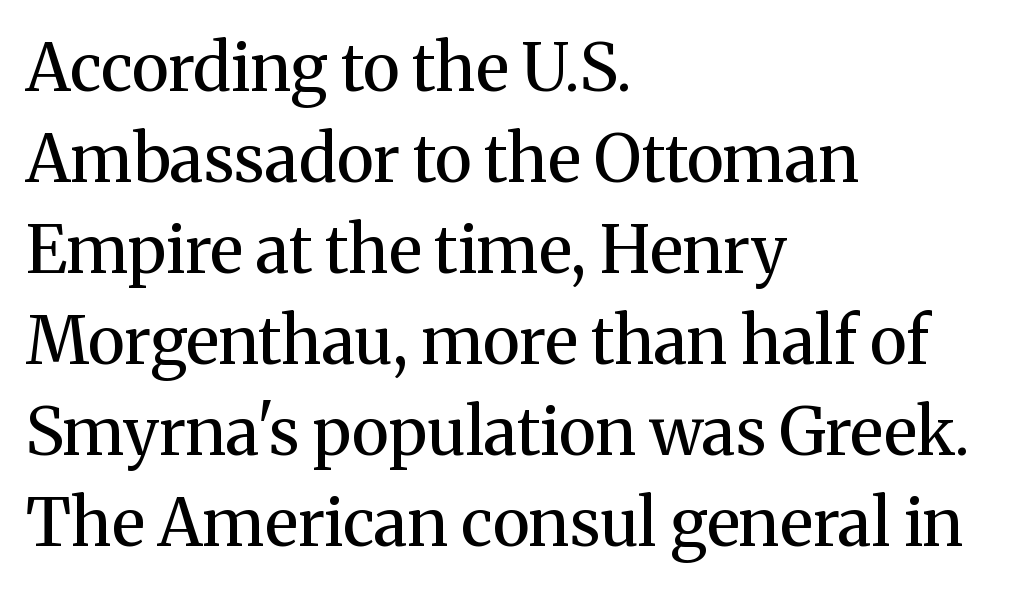
Descender tails drop into unmarked territory. Every row of glyphs begins at an identical x-position on the left. The glyphs in this specimen are seriffed. Is there any slant? The stems are plumb. You could not count columns in this text — the font is proportionally spaced. Horizontal bands of white between lines are of average thickness.
